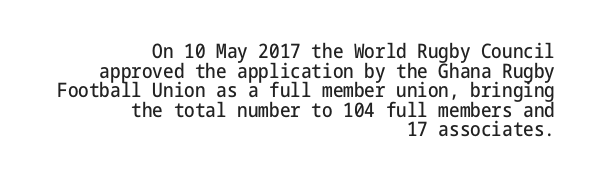
Q: Is the text italic (slanted)? A: No, it is upright.
Q: Is the text underlined? A: No.
Q: How is the paragraph aligned? A: Right-aligned.
Q: Is the spacing between letters normal or unusually wide? A: Normal.
Q: Is the spacing between lines tight, normal or loose? A: Tight.
